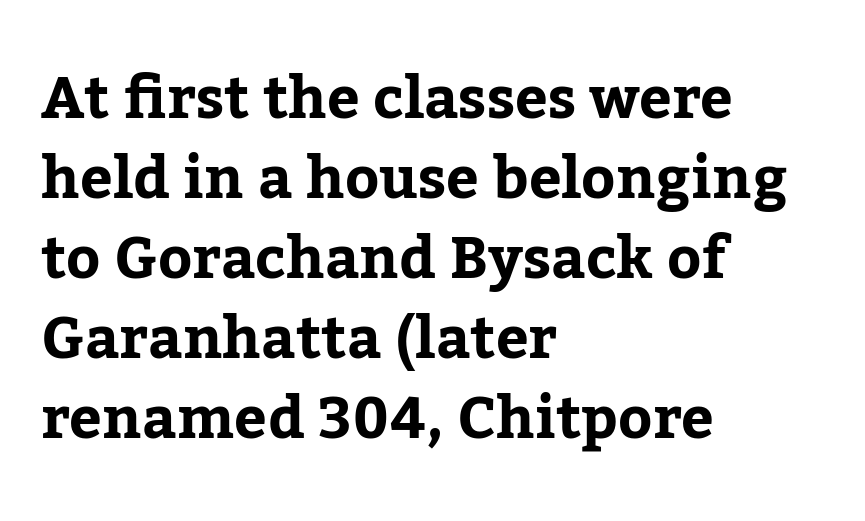
Is this a fixed-width face? No — the glyphs have proportional, varying widths. Ordinary non-slanted type is in use. The passage is arranged the way most books set body copy — flush left. The horizontal fit of the characters is conventional and even. A serif font was chosen for this passage.
